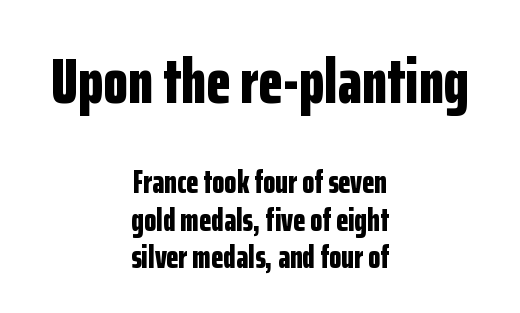
The image shows 64 px bold, condensed sans-serif type, upright; set centered, line spacing 1.17x, normal letter spacing, not underlined; the first (top) block is 2.0x larger; low stroke contrast and a medium x-height.
